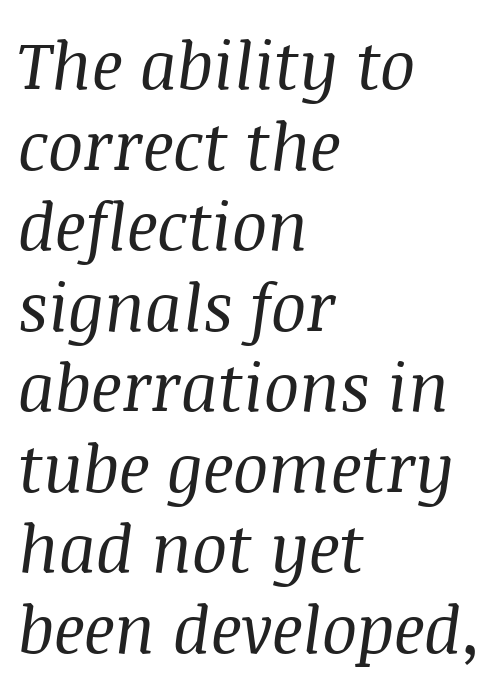
The image shows 66 px regular-weight serif type, italic (leaning right); set left-aligned, line spacing 1.22x, normal letter spacing, not underlined; medium stroke contrast and a large x-height.
